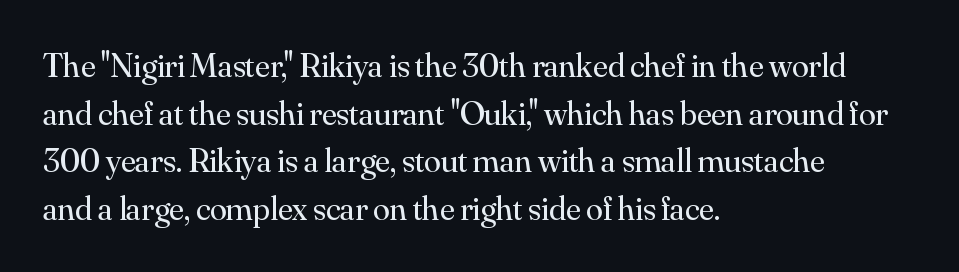
Q: Is the text bold? A: No.
Q: Is the text italic (slanted)? A: No, it is upright.
Q: Is the typeface a serif or a sans-serif typeface? A: Serif.
Q: Is the text underlined? A: No.
Q: How is the paragraph aligned? A: Left-aligned.
Q: Is the spacing between letters normal or unusually wide? A: Normal.
Q: Is the spacing between lines tight, normal or loose? A: Normal.
Q: Width (condensed, normal, or wide)? A: Normal.
Q: Stroke contrast? A: Medium.
Q: x-height? A: Small.
Q: Monospaced? A: No.
